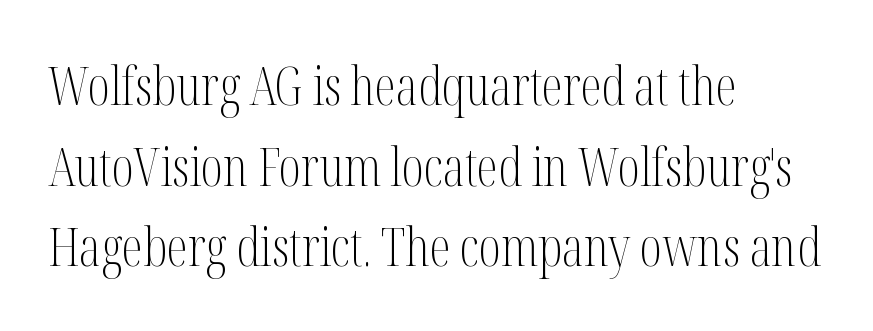
{"serif": "yes", "italic": "no", "bold": "no", "weight": "light", "width": "condensed", "stroke_contrast": "medium", "x_height": "medium", "monospaced": "no", "underline": "no", "align": "left", "line_spacing": "normal", "line_spacing_ratio": 1.52, "letter_spacing": "normal", "letter_spacing_em": 0.0, "glyph_px": 53}
